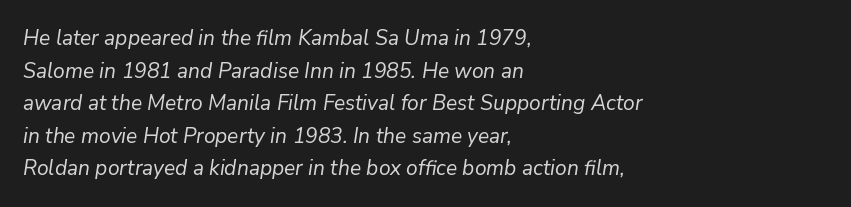
Q: Is the text bold? A: No.
Q: Is the text italic (slanted)? A: Yes, it leans right by about 9 degrees.
Q: Is the text underlined? A: No.
Q: How is the paragraph aligned? A: Left-aligned.
Q: Is the spacing between letters normal or unusually wide? A: Normal.
Q: Is the spacing between lines tight, normal or loose? A: Normal.
